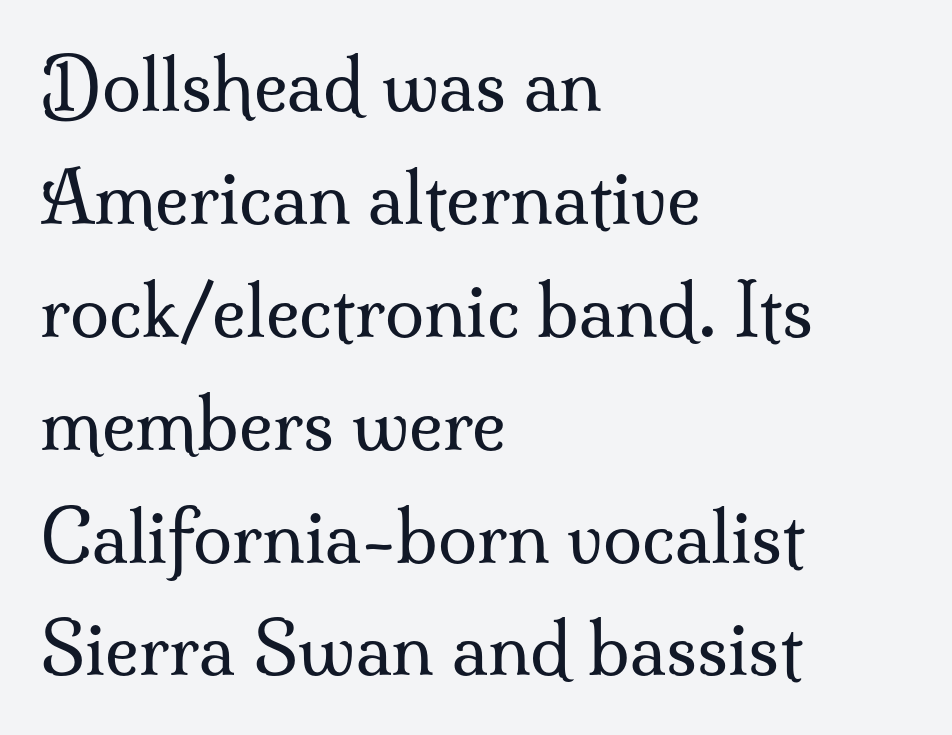
Q: Is the text bold? A: No.
Q: Is the text italic (slanted)? A: No, it is upright.
Q: Is the typeface a serif or a sans-serif typeface? A: Serif.
Q: Is the text underlined? A: No.
Q: How is the paragraph aligned? A: Left-aligned.
Q: Is the spacing between letters normal or unusually wide? A: Normal.
Q: Is the spacing between lines tight, normal or loose? A: Normal.
Q: Width (condensed, normal, or wide)? A: Normal.
Q: Stroke contrast? A: Medium.
Q: x-height? A: Small.
Q: Monospaced? A: No.
